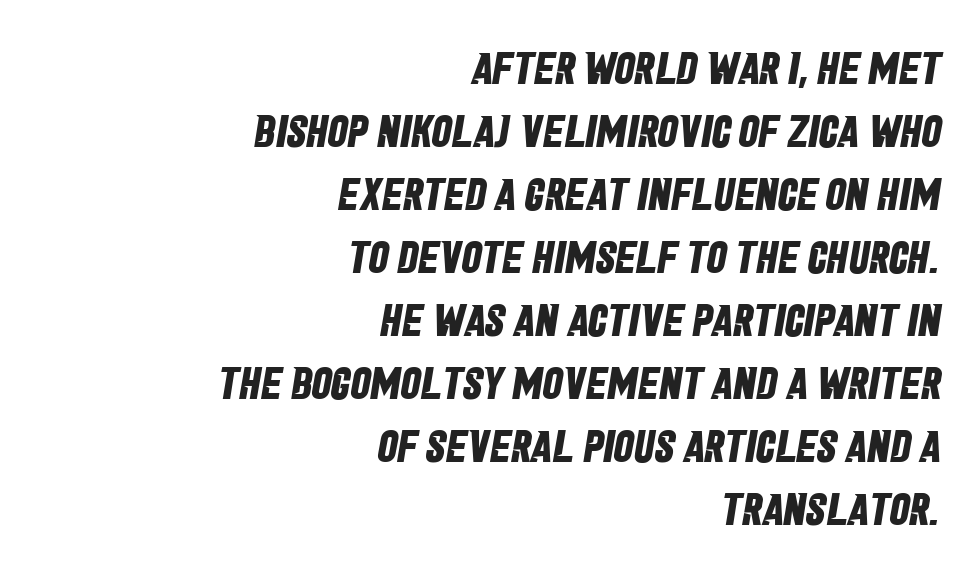
{"serif": "no", "bold": "yes", "weight": "bold", "width": "condensed", "stroke_contrast": "low", "x_height": "large", "monospaced": "no", "underline": "no", "align": "right", "line_spacing": "normal", "line_spacing_ratio": 1.4, "letter_spacing": "normal", "letter_spacing_em": 0.0, "glyph_px": 45}
